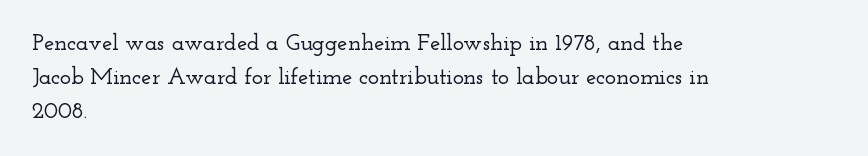
Q: Is the text italic (slanted)? A: No, it is upright.
Q: Is the text underlined? A: No.
Q: How is the paragraph aligned? A: Left-aligned.
Q: Is the spacing between letters normal or unusually wide? A: Normal.
Q: Is the spacing between lines tight, normal or loose? A: Normal.
